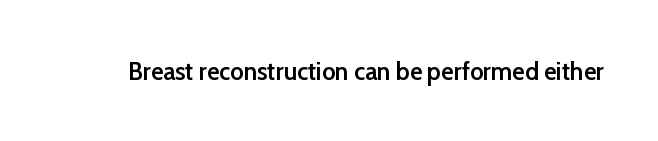
Ascenders rise straight up at ninety degrees. The typesetting leans somewhat heavy: a semibold. Observe the ordinary spacing: letters are neighbours, not strangers. Only glyphs here, with clear space below each row.
